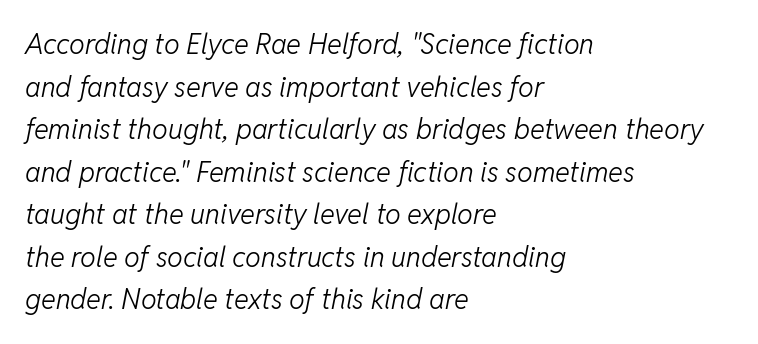
The image shows 28 px light type, italic (leaning right); set left-aligned, normal line spacing (1.52x), normal letter spacing, not underlined; low stroke contrast and a medium x-height.
